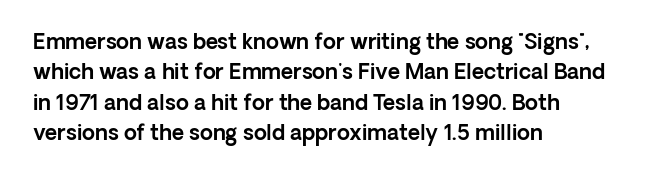
{"italic": "no", "underline": "no", "align": "left", "line_spacing": "normal", "line_spacing_ratio": 1.45, "letter_spacing": "normal", "letter_spacing_em": 0.0, "glyph_px": 21}
